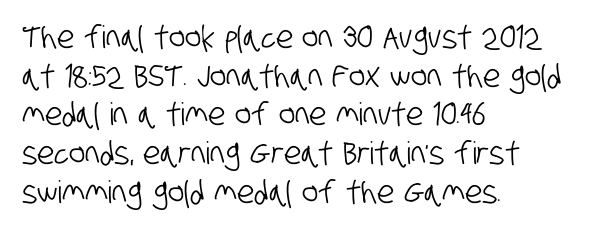
Q: Is the typeface a serif or a sans-serif typeface? A: Sans-serif.
Q: Is the text underlined? A: No.
Q: How is the paragraph aligned? A: Left-aligned.
Q: Is the spacing between letters normal or unusually wide? A: Normal.
Q: Is the spacing between lines tight, normal or loose? A: Normal.
Q: Width (condensed, normal, or wide)? A: Condensed.
Q: Stroke contrast? A: Low.
Q: x-height? A: Large.
Q: Monospaced? A: No.
